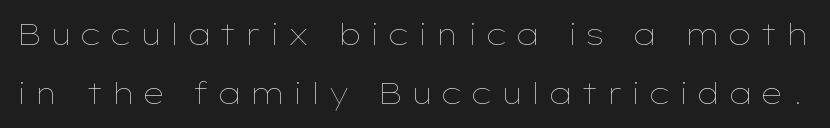
The image shows 29 px thin, wide type, upright; set loose line spacing (2.02x), unusually wide letter spacing (+0.25 em), not underlined; low stroke contrast and a medium x-height.
